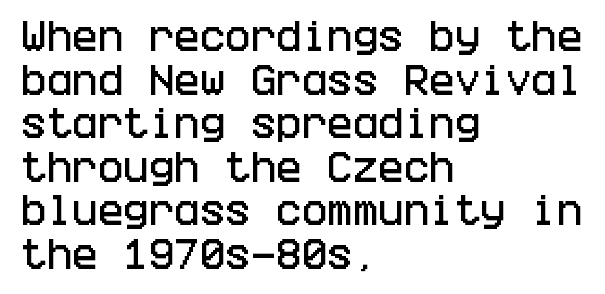
Q: Is the text italic (slanted)? A: No, it is upright.
Q: Is the typeface a serif or a sans-serif typeface? A: Sans-serif.
Q: Is the text underlined? A: No.
Q: How is the paragraph aligned? A: Left-aligned.
Q: Is the spacing between letters normal or unusually wide? A: Normal.
Q: Is the spacing between lines tight, normal or loose? A: Normal.
Q: Width (condensed, normal, or wide)? A: Condensed.
Q: Stroke contrast? A: Low.
Q: x-height? A: Large.
